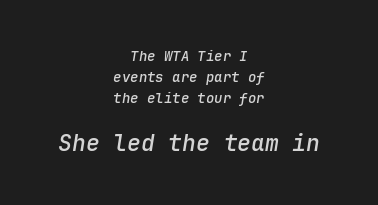
The image shows 23 px text type, italic (leaning right); set centered, normal line spacing (1.5x), normal letter spacing, not underlined; the second (bottom) block is 1.64x larger.
